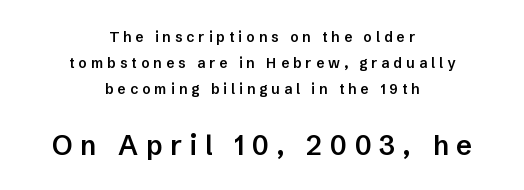
The image shows 27 px text type, upright; set centered, line spacing 1.86x, unusually wide letter spacing (+0.29 em), not underlined; the second (bottom) block is 1.93x larger.
